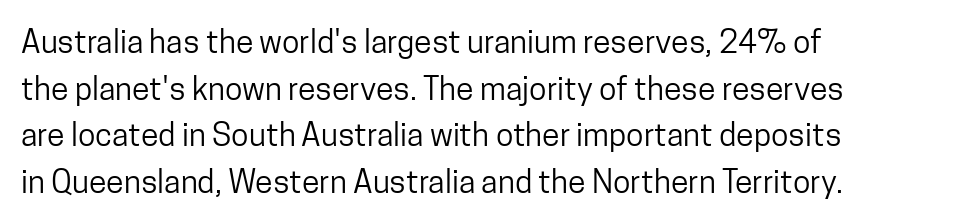
The image shows 32 px regular-weight, condensed sans-serif type, upright; set left-aligned, normal line spacing (1.46x), normal letter spacing, not underlined; low stroke contrast and a medium x-height.
